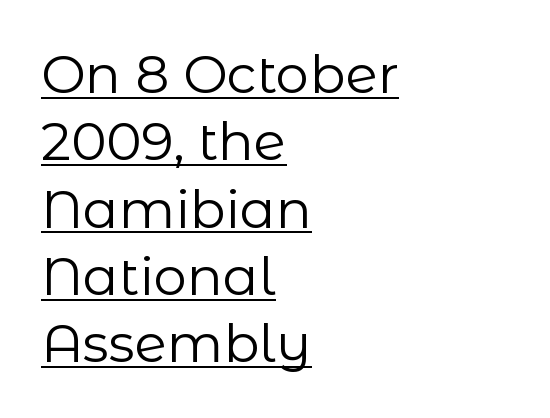
Q: Is the text bold? A: No.
Q: Is the text italic (slanted)? A: No, it is upright.
Q: Is the typeface a serif or a sans-serif typeface? A: Sans-serif.
Q: Is the text underlined? A: Yes.
Q: How is the paragraph aligned? A: Left-aligned.
Q: Is the spacing between letters normal or unusually wide? A: Normal.
Q: Is the spacing between lines tight, normal or loose? A: Normal.
Q: Width (condensed, normal, or wide)? A: Normal.
Q: Stroke contrast? A: Low.
Q: x-height? A: Medium.
Q: Monospaced? A: No.
